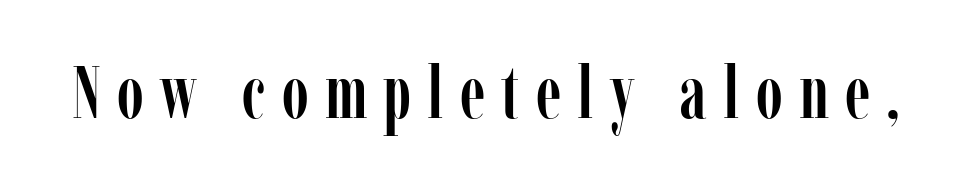
Q: Is the text italic (slanted)? A: No, it is upright.
Q: Is the typeface a serif or a sans-serif typeface? A: Serif.
Q: Is the text underlined? A: No.
Q: Is the spacing between letters normal or unusually wide? A: Unusually wide.
Q: Width (condensed, normal, or wide)? A: Condensed.
Q: Stroke contrast? A: Low.
Q: x-height? A: Medium.
Q: Monospaced? A: No.
